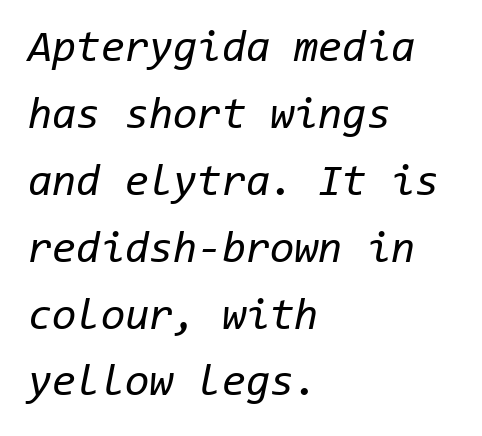
The letters look calm and open, with moderate or lighter stems. Vertically, the passage feels balanced, rows spaced as you'd expect. A typesetter would call this monospace, since all characters share one set width. The passage is arranged the way most books set body copy — flush left. Quick note: underline off. Students, note that the glyphs here touch the page at normal intervals.
